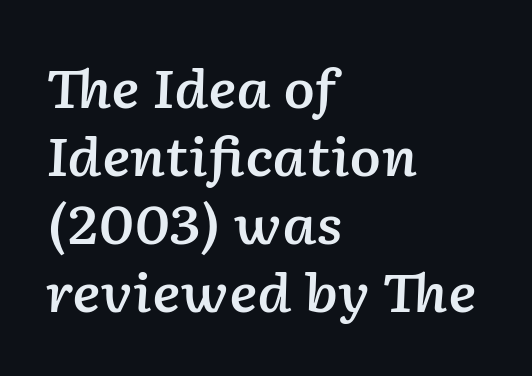
The image shows 52 px semibold type, italic (leaning right); set left-aligned, normal line spacing (1.31x), normal letter spacing, not underlined; low stroke contrast and a medium x-height.
